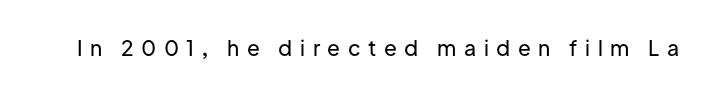
There is plenty of visible air inserted between adjacent glyphs. Check under the words: just untouched page. Posture: upright roman.
